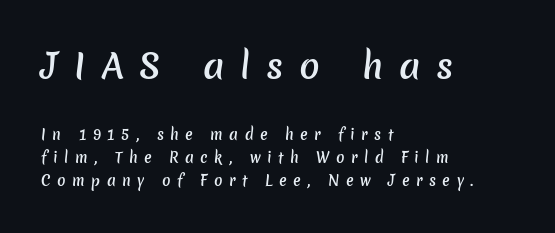
{"serif": "no", "bold": "semi", "weight": "semibold", "width": "normal", "stroke_contrast": "low", "x_height": "medium", "monospaced": "no", "underline": "no", "align": "left", "line_spacing": "normal", "line_spacing_ratio": 1.65, "letter_spacing": "wide", "letter_spacing_em": 0.46, "larger_block": "first", "size_ratio": 2.43, "glyph_px": 34}
